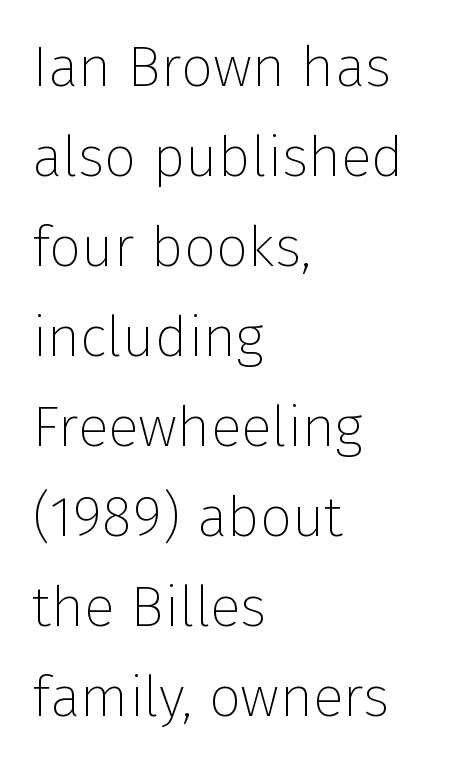
Q: Is the text bold? A: No.
Q: Is the text italic (slanted)? A: No, it is upright.
Q: Is the typeface a serif or a sans-serif typeface? A: Sans-serif.
Q: Is the text underlined? A: No.
Q: How is the paragraph aligned? A: Left-aligned.
Q: Is the spacing between letters normal or unusually wide? A: Normal.
Q: Is the spacing between lines tight, normal or loose? A: Normal.
Q: Width (condensed, normal, or wide)? A: Normal.
Q: Stroke contrast? A: Low.
Q: x-height? A: Medium.
Q: Monospaced? A: No.
